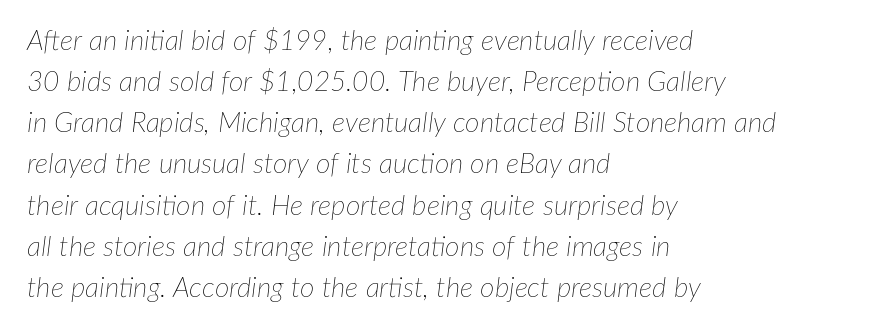
{"italic": "yes", "lean": "right", "slant_degrees": 7, "bold": "no", "weight": "thin", "width": "normal", "stroke_contrast": "low", "x_height": "medium", "monospaced": "no", "underline": "no", "align": "left", "line_spacing": "normal", "line_spacing_ratio": 1.47, "letter_spacing": "normal", "letter_spacing_em": 0.0, "glyph_px": 28}
